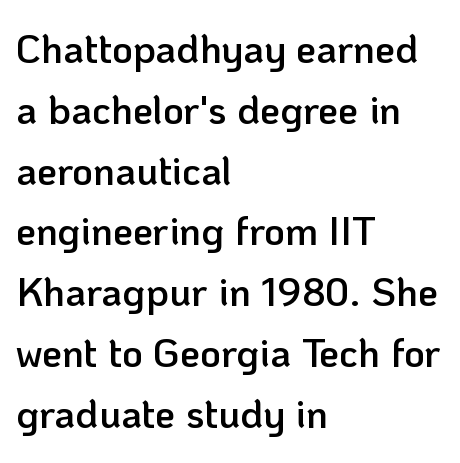
Q: Is the text bold? A: Semi-bold.
Q: Is the text italic (slanted)? A: No, it is upright.
Q: Is the typeface a serif or a sans-serif typeface? A: Sans-serif.
Q: Is the text underlined? A: No.
Q: How is the paragraph aligned? A: Left-aligned.
Q: Is the spacing between letters normal or unusually wide? A: Normal.
Q: Is the spacing between lines tight, normal or loose? A: Normal.
Q: Width (condensed, normal, or wide)? A: Normal.
Q: Stroke contrast? A: Low.
Q: x-height? A: Medium.
Q: Monospaced? A: No.
